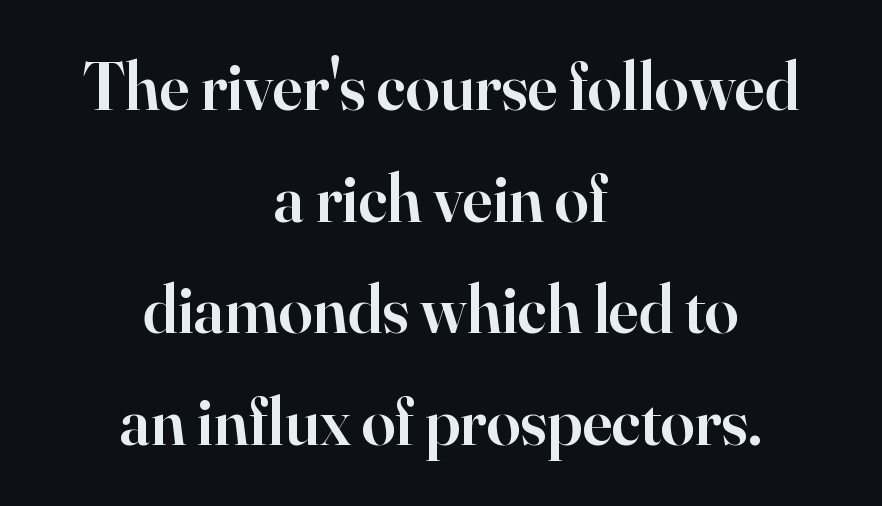
Has an underline been added? It has not. Varying glyph widths throughout — classic text-font behaviour. Heft: intermediate — a semibold. This rendering leaves character spacing at its baseline value. This sample is center-justified, so both line endings float freely.
